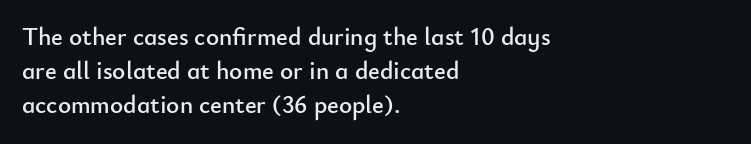
{"italic": "no", "underline": "no", "align": "left", "line_spacing": "normal", "line_spacing_ratio": 1.37, "letter_spacing": "normal", "letter_spacing_em": 0.0, "glyph_px": 25}
